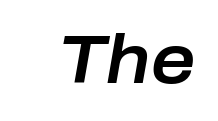
Q: Is the text italic (slanted)? A: Yes, it leans right by about 10 degrees.
Q: Is the text underlined? A: No.
Q: Is the spacing between letters normal or unusually wide? A: Normal.
Q: Width (condensed, normal, or wide)? A: Normal.
Q: Stroke contrast? A: Low.
Q: x-height? A: Medium.
Q: Monospaced? A: No.
